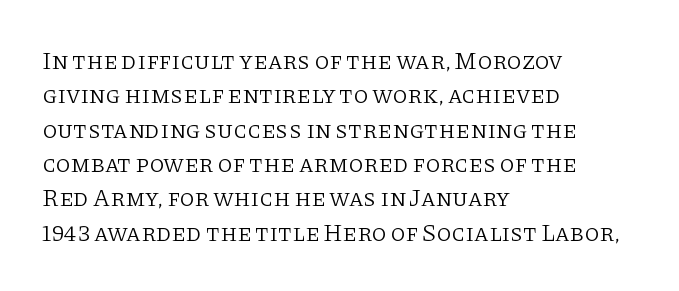
The image shows 24 px text type, upright; set left-aligned, normal line spacing (1.43x), normal letter spacing, not underlined.
